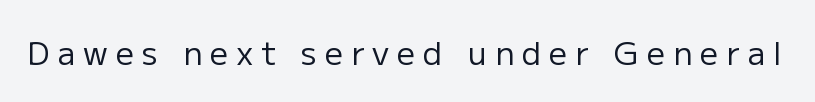
Q: Is the text bold? A: No.
Q: Is the text italic (slanted)? A: No, it is upright.
Q: Is the typeface a serif or a sans-serif typeface? A: Sans-serif.
Q: Is the text underlined? A: No.
Q: Is the spacing between letters normal or unusually wide? A: Unusually wide.
Q: Width (condensed, normal, or wide)? A: Normal.
Q: Stroke contrast? A: Low.
Q: x-height? A: Medium.
Q: Monospaced? A: No.
